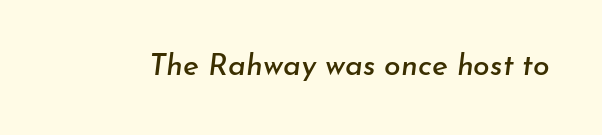
Spacing between characters is what you'd get straight out of the box. Compared with ordinary roman type, these characters are visibly tilted. Decoration check: the copy has no underline. You could not count columns in this text — the font is proportionally spaced.
